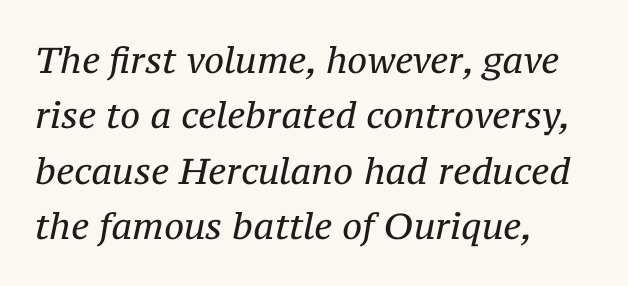
The image shows 36 px regular-weight serif type, italic (leaning right); set left-aligned, normal line spacing (1.54x), normal letter spacing, not underlined; medium stroke contrast and a medium x-height.
